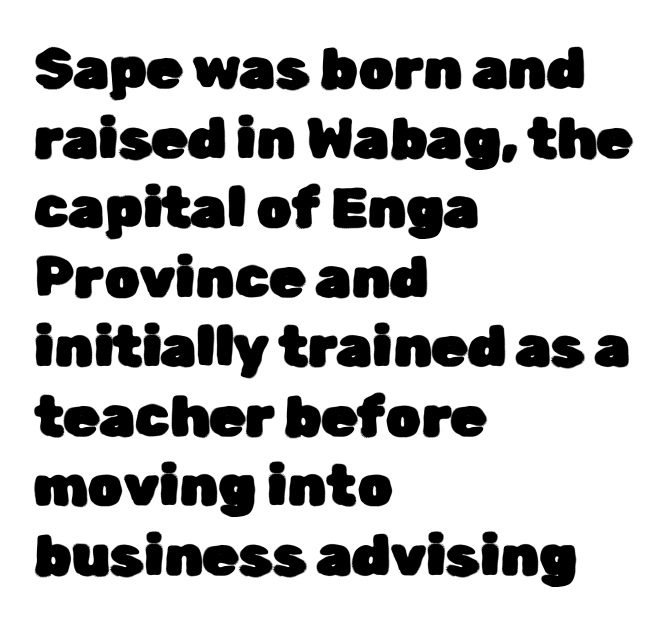
Style check: upright. You could not count columns in this text — the font is proportionally spaced. Casual observation: everything's shoved over to the left. What stands out about the letter spacing? Nothing — it is the standard amount.
